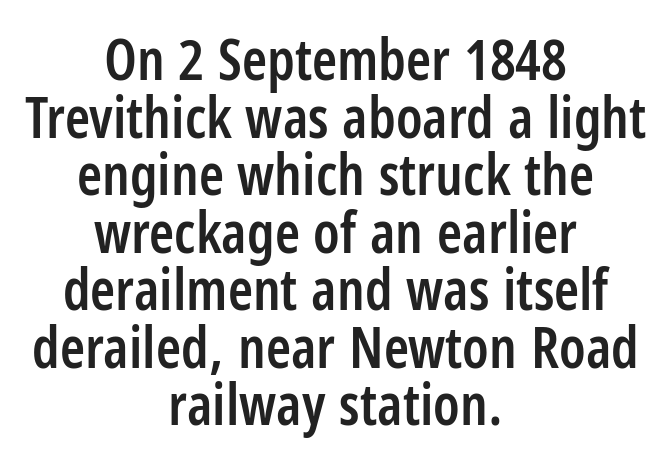
The face used here is a sans, in the tradition of grotesques and geometrics. These lines stack symmetrically, like a column narrowing and widening about its center. Italic: no, the glyphs are upright roman. Look at the stroke-to-counter ratio: somewhat heavy, a semibold. The tracking reads as untouched default to a designer's eye. These lines are rendered in a variable-pitch font.
